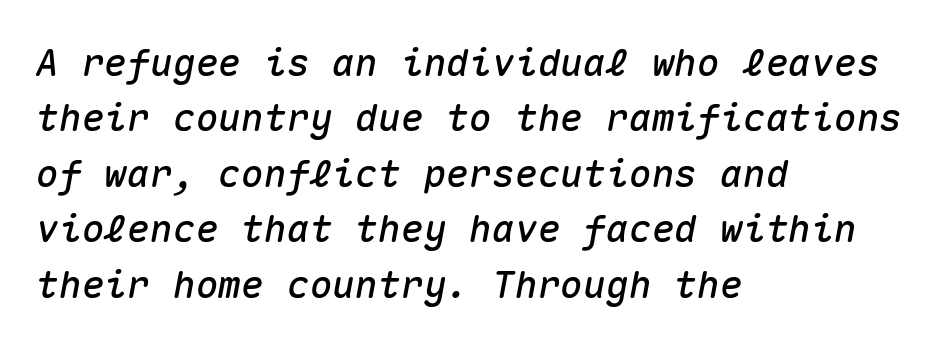
{"italic": "yes", "lean": "right", "slant_degrees": 10, "width": "normal", "stroke_contrast": "medium", "x_height": "medium", "monospaced": "yes", "underline": "no", "align": "left", "line_spacing": "normal", "line_spacing_ratio": 1.46, "letter_spacing": "normal", "letter_spacing_em": 0.0, "glyph_px": 38}
